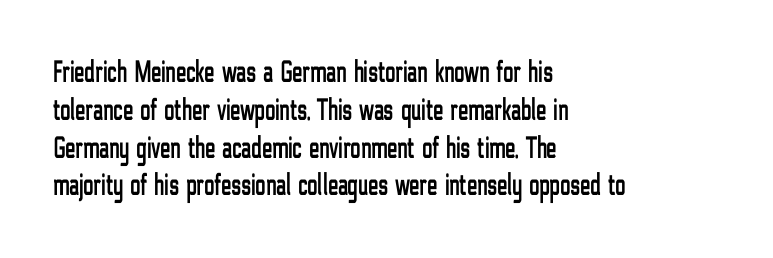
Q: Is the text italic (slanted)? A: No, it is upright.
Q: Is the typeface a serif or a sans-serif typeface? A: Sans-serif.
Q: Is the text underlined? A: No.
Q: How is the paragraph aligned? A: Left-aligned.
Q: Is the spacing between letters normal or unusually wide? A: Normal.
Q: Width (condensed, normal, or wide)? A: Condensed.
Q: Stroke contrast? A: Low.
Q: x-height? A: Medium.
Q: Monospaced? A: No.
